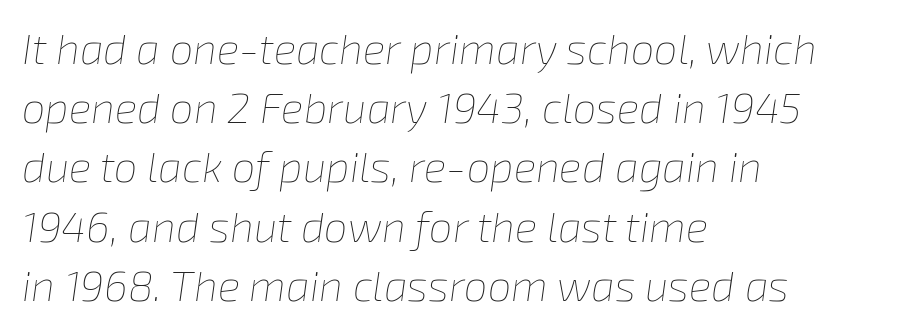
Q: Is the text bold? A: No.
Q: Is the text italic (slanted)? A: Yes, it leans right by about 8 degrees.
Q: Is the text underlined? A: No.
Q: How is the paragraph aligned? A: Left-aligned.
Q: Is the spacing between letters normal or unusually wide? A: Normal.
Q: Is the spacing between lines tight, normal or loose? A: Normal.
Q: Width (condensed, normal, or wide)? A: Normal.
Q: Stroke contrast? A: Low.
Q: x-height? A: Medium.
Q: Monospaced? A: No.
